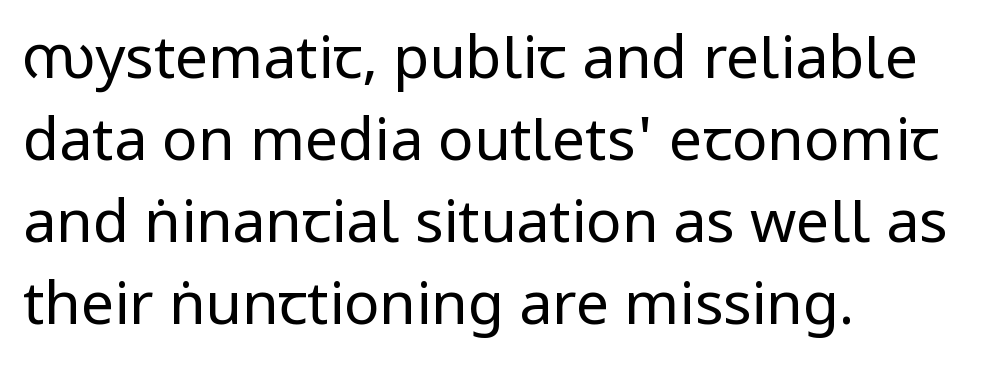
{"serif": "no", "italic": "no", "bold": "no", "weight": "regular", "width": "condensed", "stroke_contrast": "low", "underline": "no", "align": "left", "line_spacing": "normal", "line_spacing_ratio": 1.39, "letter_spacing": "normal", "letter_spacing_em": 0.0, "glyph_px": 59}
